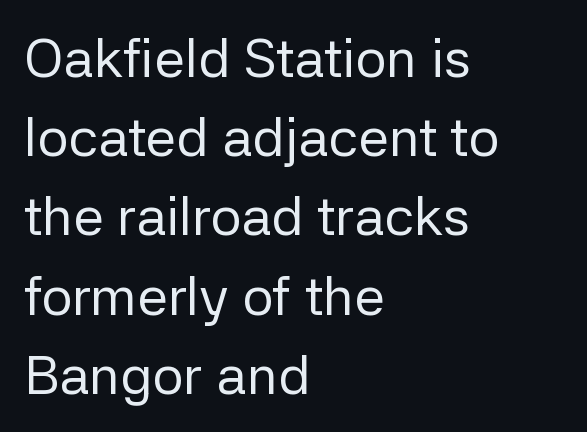
The axis of the letterforms is exactly vertical. Evenly set lines give the paragraph a standard silhouette. In terms of letterspacing, this is plain default setting. Each letter keeps its own natural width here, so spacing adapts to shape. The characters display no serif detailing; their extremities are plain.
